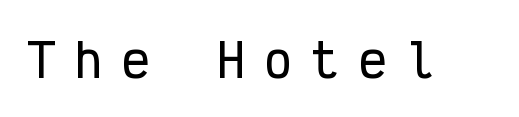
Q: Is the text italic (slanted)? A: No, it is upright.
Q: Is the typeface a serif or a sans-serif typeface? A: Sans-serif.
Q: Is the text underlined? A: No.
Q: Is the spacing between letters normal or unusually wide? A: Unusually wide.
Q: Width (condensed, normal, or wide)? A: Condensed.
Q: Stroke contrast? A: Low.
Q: x-height? A: Medium.
Q: Monospaced? A: Yes.
